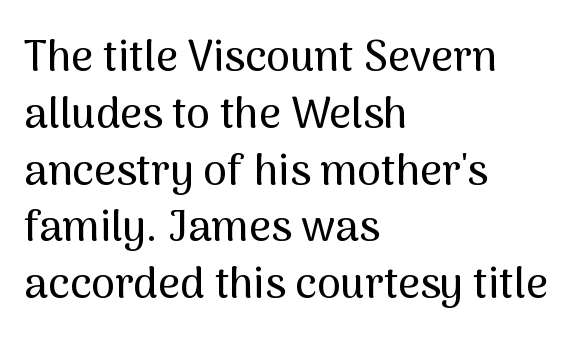
This sample has the flowing, uneven cadence of proportional lettering. Horizontally, the lines are justified to the leading edge only. Successive baselines arrive at the customary interval. Does extra space separate the letters? No, they use regular spacing. Glance below the letters and you will spot only blank space. Italic: no, the glyphs are upright roman.
